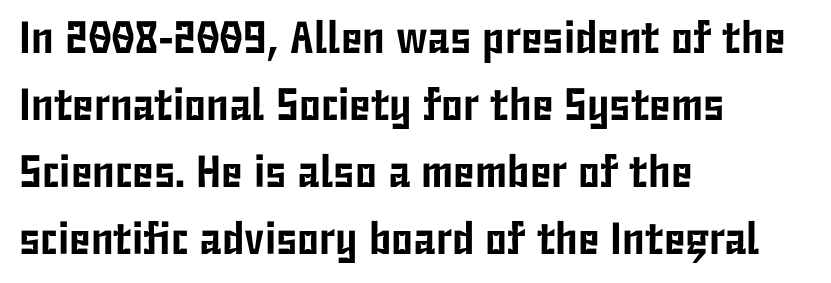
Q: Is the text italic (slanted)? A: No, it is upright.
Q: Is the typeface a serif or a sans-serif typeface? A: Sans-serif.
Q: Is the text underlined? A: No.
Q: How is the paragraph aligned? A: Left-aligned.
Q: Is the spacing between letters normal or unusually wide? A: Normal.
Q: Is the spacing between lines tight, normal or loose? A: Normal.
Q: Width (condensed, normal, or wide)? A: Condensed.
Q: Stroke contrast? A: Low.
Q: x-height? A: Medium.
Q: Monospaced? A: No.
